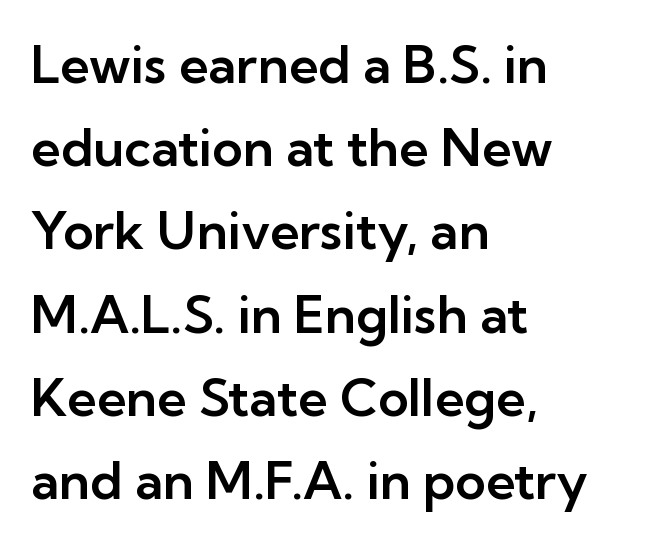
The image shows 52 px sans-serif type, upright; set left-aligned, normal line spacing (1.6x), normal letter spacing, not underlined; low stroke contrast and a medium x-height.
